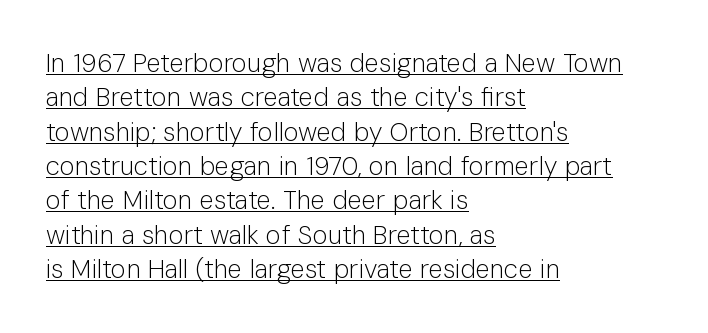
A quiet, ordinary-to-light weight characterises the typeface. Students, observe: this is what conventionally led text looks like. If you drew a line through each stem, it would be perfectly vertical. The ragged edge is on the right, which tells us the setting is flush left.
